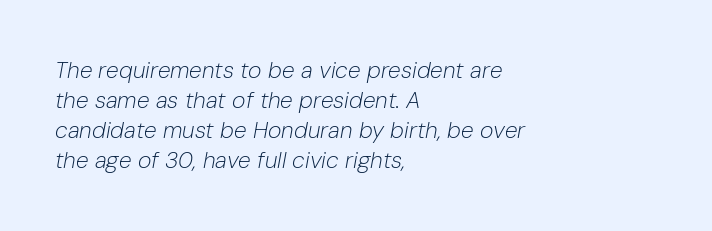
The image shows 23 px text type, italic (leaning right); set left-aligned, normal line spacing (1.3x), normal letter spacing, not underlined.
